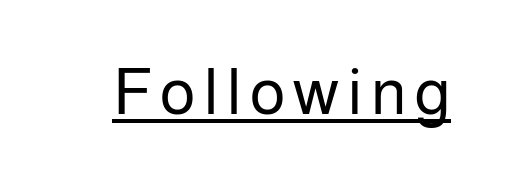
Q: Is the text bold? A: No.
Q: Is the text italic (slanted)? A: No, it is upright.
Q: Is the typeface a serif or a sans-serif typeface? A: Sans-serif.
Q: Is the text underlined? A: Yes.
Q: Width (condensed, normal, or wide)? A: Normal.
Q: Stroke contrast? A: Low.
Q: x-height? A: Medium.
Q: Monospaced? A: No.
